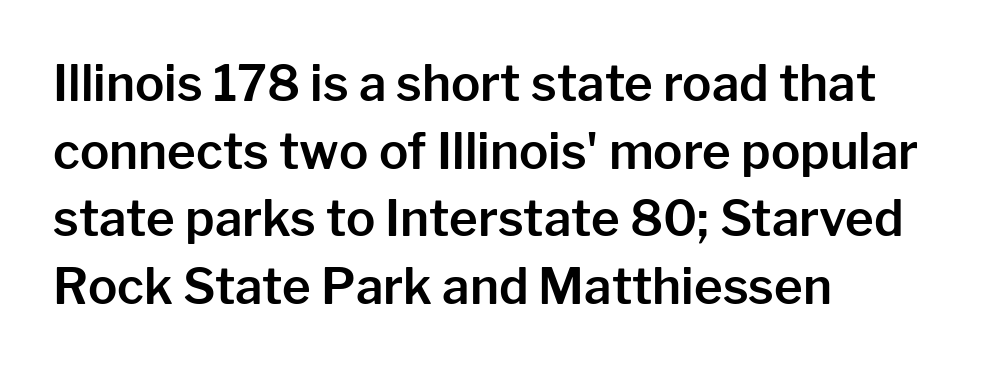
{"serif": "no", "italic": "no", "width": "normal", "stroke_contrast": "low", "x_height": "medium", "monospaced": "no", "underline": "no", "align": "left", "line_spacing": "normal", "line_spacing_ratio": 1.38, "letter_spacing": "normal", "letter_spacing_em": 0.0, "glyph_px": 49}
